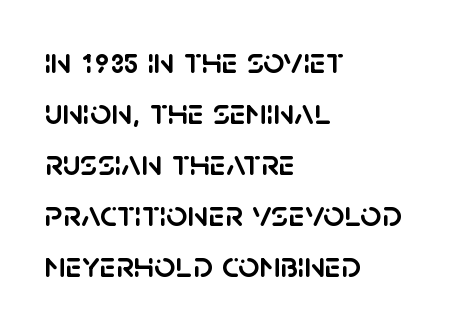
Nobody drew a line under any word here. The typography opts for an upright posture over an oblique one. The letterforms sit shoulder to shoulder at normal distance. Each new line begins a customary step beneath the previous one. Looks like regular typesetting: each glyph gets only the width it needs. Type style note: lacks serifs.
